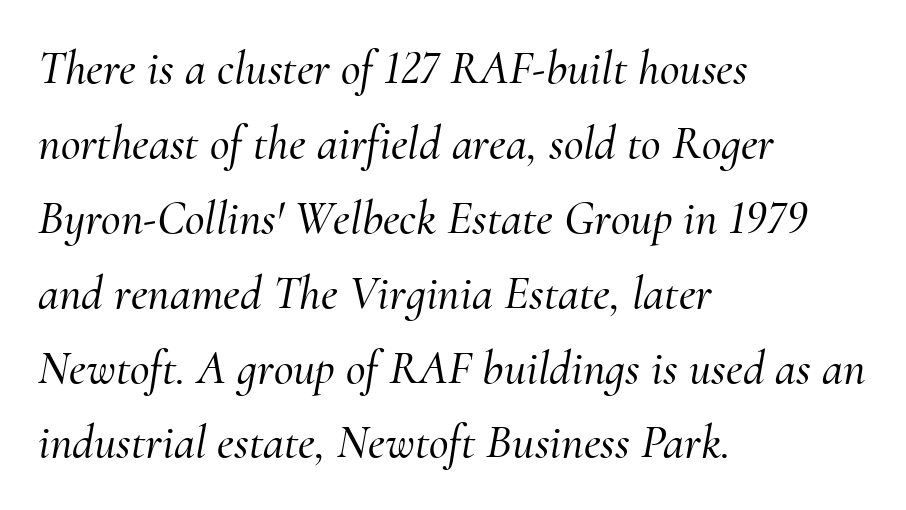
Think of a printed novel: that variable character pitch is what you see here. This rendering uses left alignment, leaving the right contour irregular. Standard letterfit; no display-style spreading of the glyphs. A typesetter would label this face a serif. The glyphs are unaccompanied by any horizontal stroke below them. The rendering applies a slant to the glyphs.
